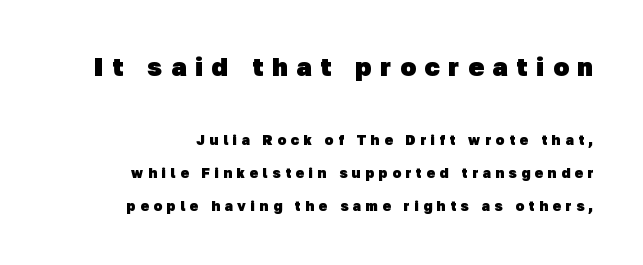
Does extra space separate the letters? Yes, quite a lot of it. Decoration check: the copy has no underline. A student would notice the top passage is typeset larger than what follows. Strong, thick strokes mark this as bold type. The leading is generous, giving the passage an open texture.
